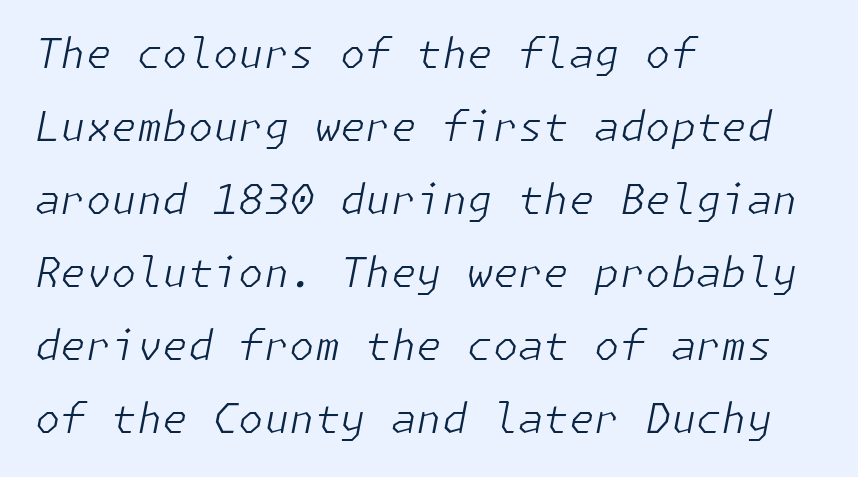
Q: Is the text bold? A: No.
Q: Is the text italic (slanted)? A: Yes, it leans right by about 11 degrees.
Q: Is the text underlined? A: No.
Q: How is the paragraph aligned? A: Left-aligned.
Q: Is the spacing between letters normal or unusually wide? A: Normal.
Q: Width (condensed, normal, or wide)? A: Normal.
Q: Stroke contrast? A: Low.
Q: x-height? A: Medium.
